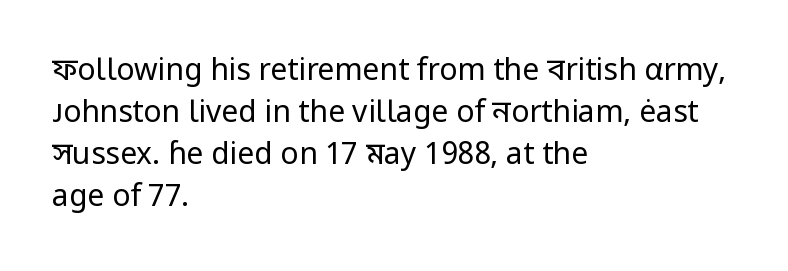
This rendering employs a face without finishing strokes, i.e., a sans-serif. Type without underlining. A typesetter would mark this as roman, not italic. Counters stay open thanks to moderate or lighter strokes. Is this a fixed-width face? No — the glyphs have proportional, varying widths.
